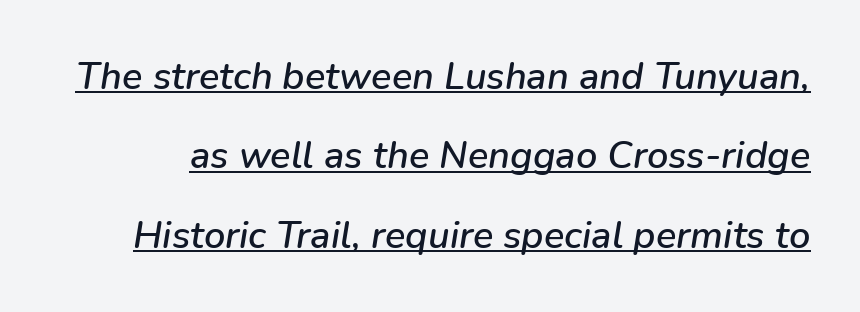
The image shows 38 px text type, italic (leaning right); set loose line spacing (2.09x), normal letter spacing, underlined; low stroke contrast and a medium x-height.
